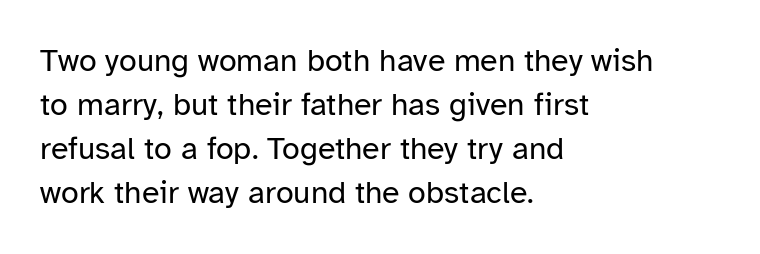
Words appear dense and cohesive because spacing is normal. Bold? No — there's no thickening of the strokes. Ordinary non-slanted type is in use. A typesetter would call this leading conventional body-copy spacing. The passage shown is typed in a proportional face where columns would drift. Type style note: lacks serifs.
